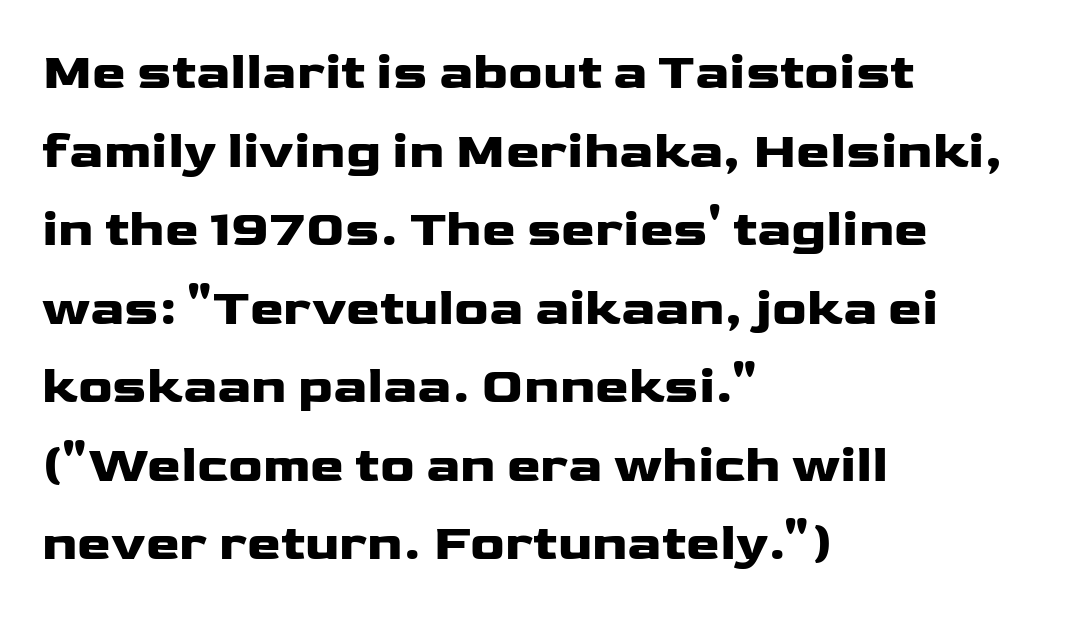
Q: Is the text bold? A: Yes.
Q: Is the text italic (slanted)? A: No, it is upright.
Q: Is the typeface a serif or a sans-serif typeface? A: Sans-serif.
Q: Is the text underlined? A: No.
Q: How is the paragraph aligned? A: Left-aligned.
Q: Is the spacing between letters normal or unusually wide? A: Normal.
Q: Is the spacing between lines tight, normal or loose? A: Normal.
Q: Width (condensed, normal, or wide)? A: Wide.
Q: Stroke contrast? A: Low.
Q: x-height? A: Medium.
Q: Monospaced? A: No.
